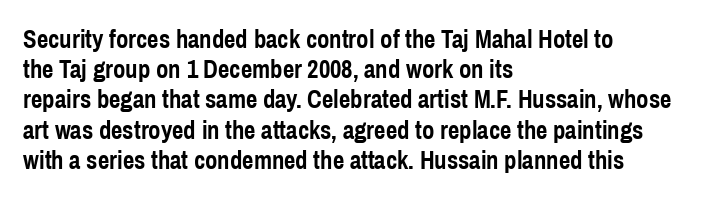
Q: Is the text bold? A: Yes.
Q: Is the text italic (slanted)? A: No, it is upright.
Q: Is the text underlined? A: No.
Q: How is the paragraph aligned? A: Left-aligned.
Q: Is the spacing between letters normal or unusually wide? A: Normal.
